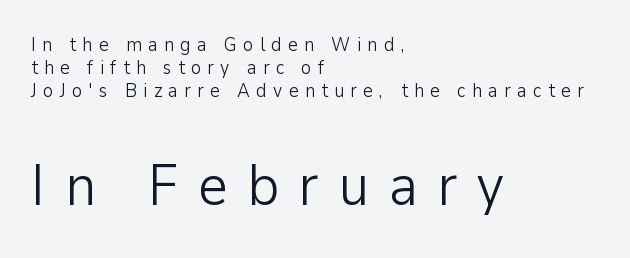
{"serif": "no", "italic": "no", "bold": "no", "weight": "light", "width": "normal", "stroke_contrast": "low", "x_height": "medium", "monospaced": "no", "underline": "no", "align": "left", "line_spacing_ratio": 1.21, "letter_spacing": "wide", "letter_spacing_em": 0.33, "larger_block": "second", "size_ratio": 3.05, "glyph_px": 58}
